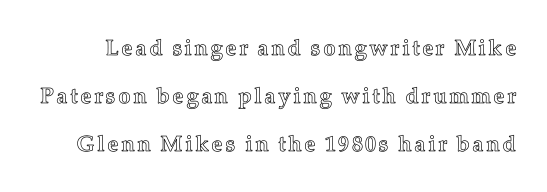
{"italic": "no", "underline": "no", "line_spacing": "loose", "line_spacing_ratio": 2.18, "glyph_px": 22}
